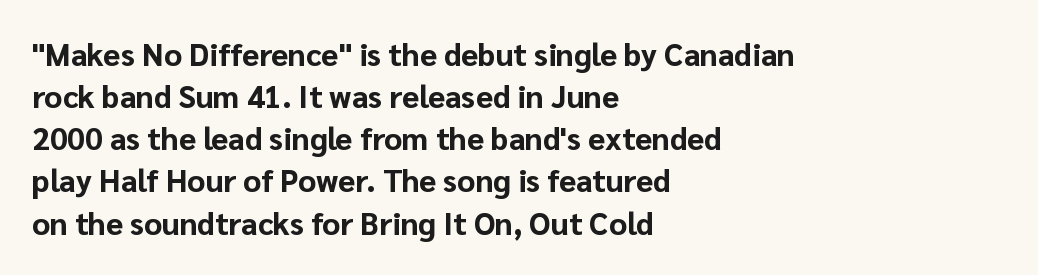
The image shows 31 px bold sans-serif type, upright; set left-aligned, normal line spacing (1.36x), normal letter spacing, not underlined; low stroke contrast and a medium x-height.
